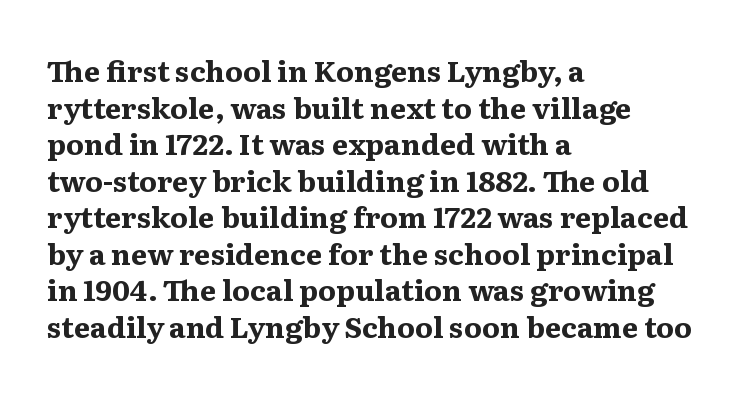
The image shows 29 px bold serif type, upright; set left-aligned, normal line spacing (1.26x), normal letter spacing, not underlined; medium stroke contrast and a medium x-height.
